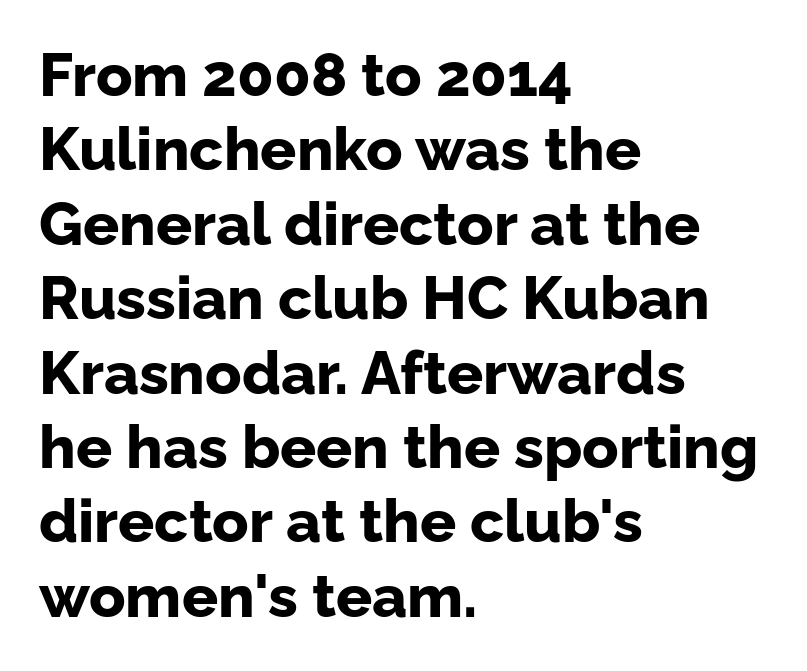
{"serif": "no", "italic": "no", "bold": "yes", "weight": "bold", "width": "normal", "stroke_contrast": "low", "x_height": "medium", "monospaced": "no", "underline": "no", "align": "left", "line_spacing_ratio": 1.24, "letter_spacing": "normal", "letter_spacing_em": 0.0, "glyph_px": 60}
